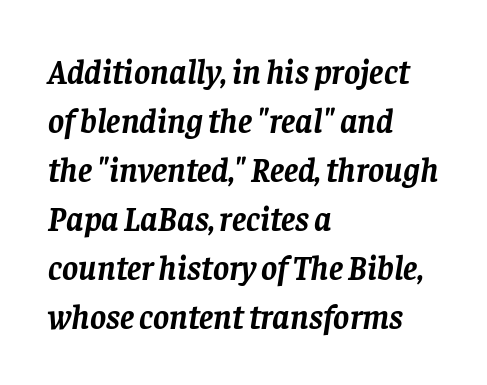
You could not count columns in this text — the font is proportionally spaced. Unmarked baselines from the first word to the last. Vertically, the passage feels balanced, rows spaced as you'd expect. Caption: standard tracking, unaltered. A classic flush-left, rag-right setting is used for this passage. The letters carry serifs — small finishing strokes at the ends of their stems.
